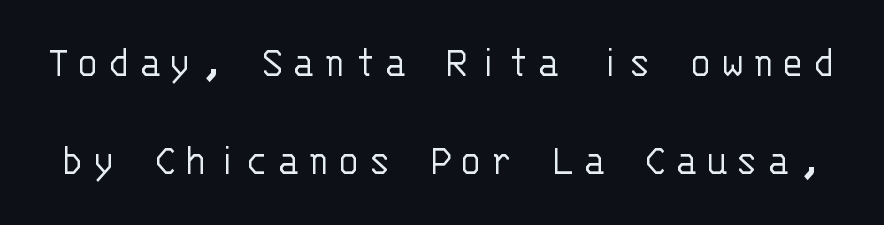
{"serif": "no", "italic": "no", "bold": "no", "weight": "light", "width": "normal", "stroke_contrast": "low", "x_height": "large", "monospaced": "yes", "underline": "no", "line_spacing": "loose", "line_spacing_ratio": 2.13, "glyph_px": 46}
